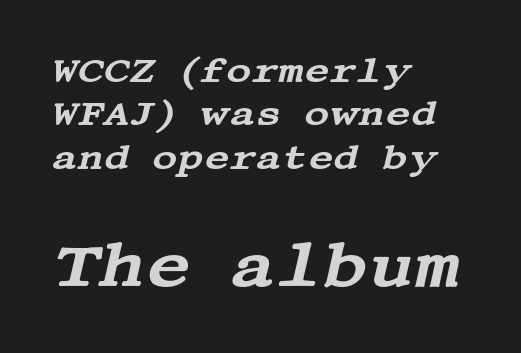
This rendering employs a face with finishing strokes, i.e., a serif. Slanted lettering throughout. Which of the two is more prominent by size? The second, at the bottom. Which margin do the lines hug? The left one — the right edge is uneven.
